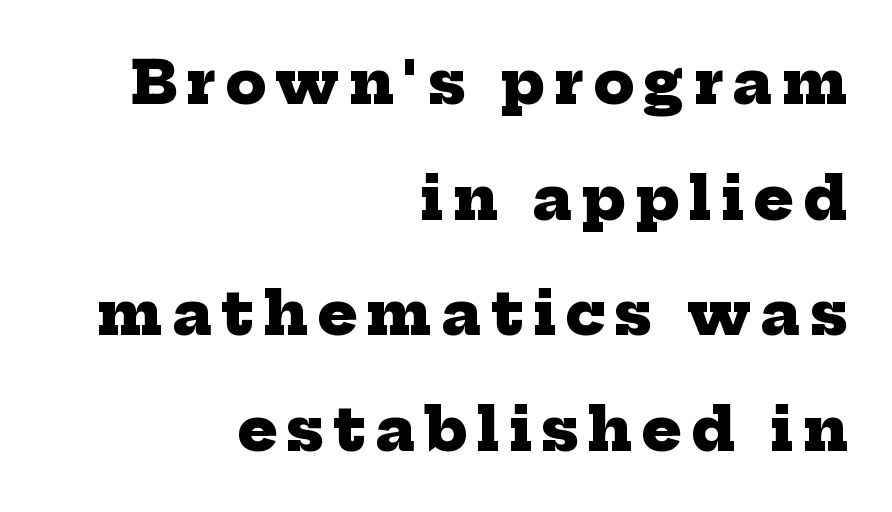
How heavy is the stroke? Heavy — this is a bold. These lines stand farther apart than default settings would place them. Is this a sans? No — the strokes have serifs. Letters rest on an invisible, unmarked baseline. You could not count columns in this text — the font is proportionally spaced.
